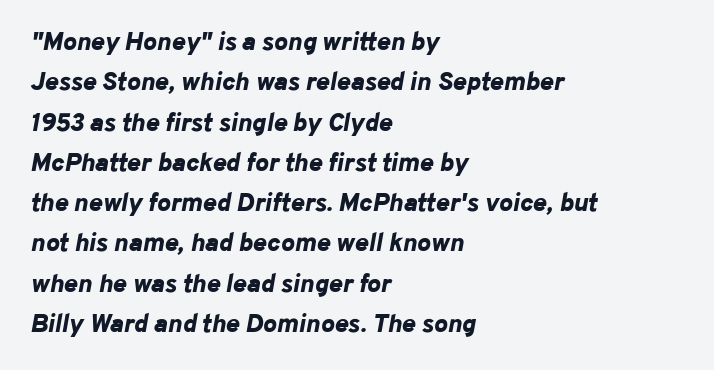
The image shows 26 px bold type, italic (leaning right); set left-aligned, normal line spacing (1.55x), normal letter spacing, not underlined.
